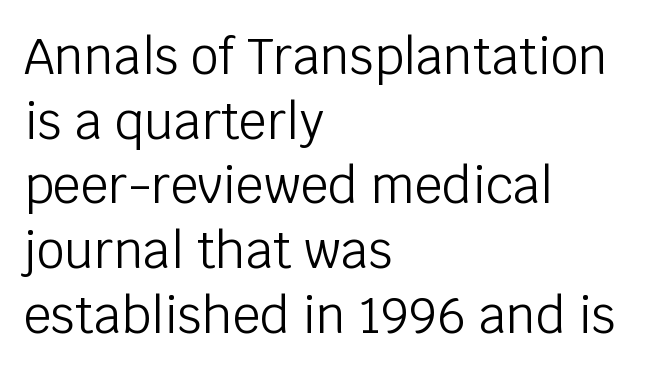
{"serif": "no", "italic": "no", "bold": "no", "weight": "light", "width": "normal", "stroke_contrast": "low", "x_height": "large", "monospaced": "no", "underline": "no", "align": "left", "line_spacing": "normal", "line_spacing_ratio": 1.32, "letter_spacing": "normal", "letter_spacing_em": 0.0, "glyph_px": 49}
